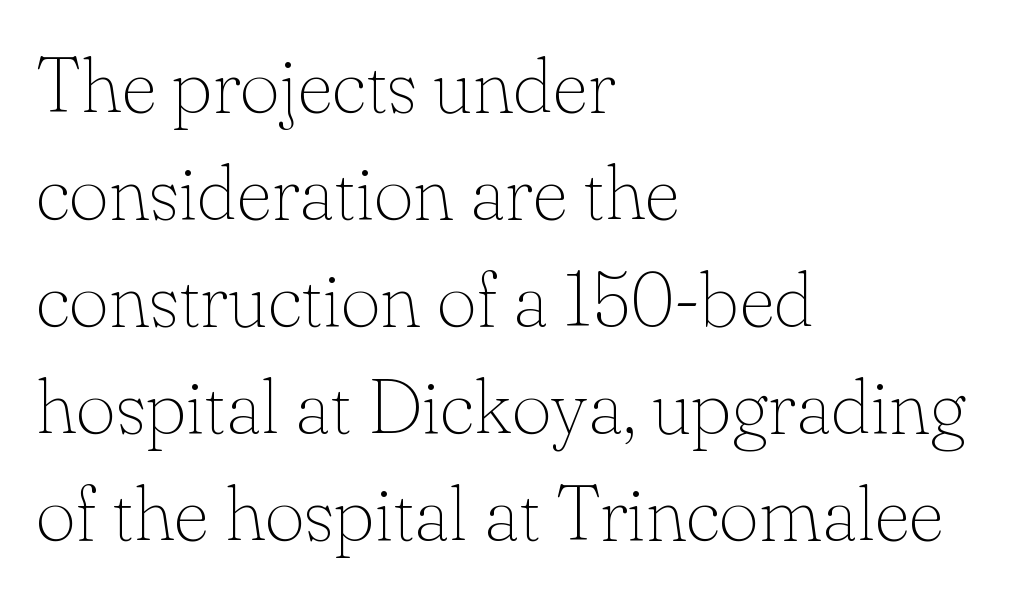
The letters carry serifs — small finishing strokes at the ends of their stems. Style check: upright. Caption: standard tracking, unaltered. A classic flush-left, rag-right setting is used for this passage. Looks like regular typesetting: each glyph gets only the width it needs. The cut favours lightness, reaching ordinary text weight at its darkest.
